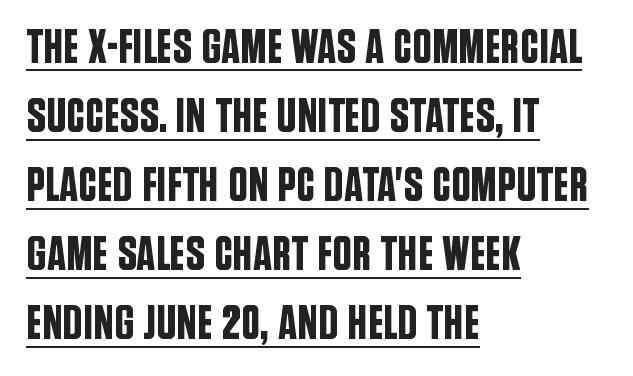
Q: Is the text italic (slanted)? A: No, it is upright.
Q: Is the typeface a serif or a sans-serif typeface? A: Sans-serif.
Q: Is the text underlined? A: Yes.
Q: How is the paragraph aligned? A: Left-aligned.
Q: Is the spacing between letters normal or unusually wide? A: Normal.
Q: Is the spacing between lines tight, normal or loose? A: Normal.
Q: Width (condensed, normal, or wide)? A: Condensed.
Q: Stroke contrast? A: Low.
Q: x-height? A: Large.
Q: Monospaced? A: No.
